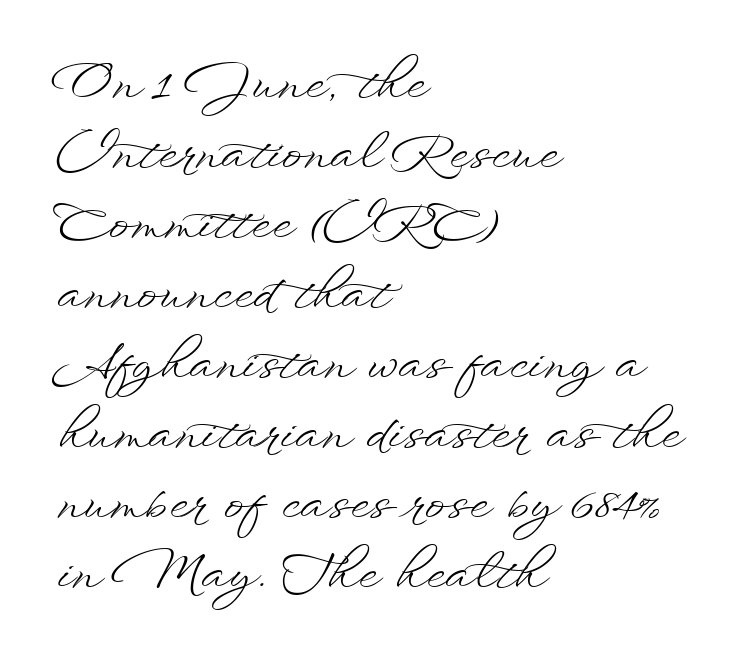
In terms of letterspacing, this is plain default setting. Each line starts at the same left margin while the right side varies. Character widths vary here, with narrow letters taking less room than wide ones.
